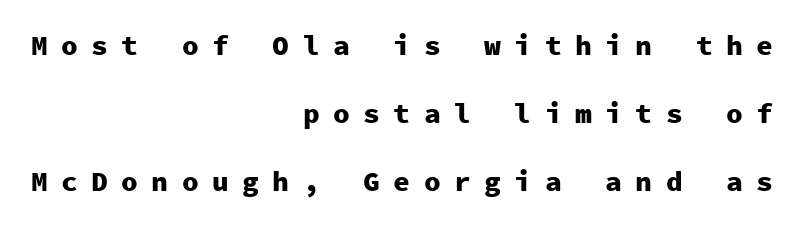
The image shows 28 px heavy sans-serif type, upright, monospaced; set right-aligned, loose line spacing (2.42x), unusually wide letter spacing (+0.48 em), not underlined; low stroke contrast and a medium x-height.
